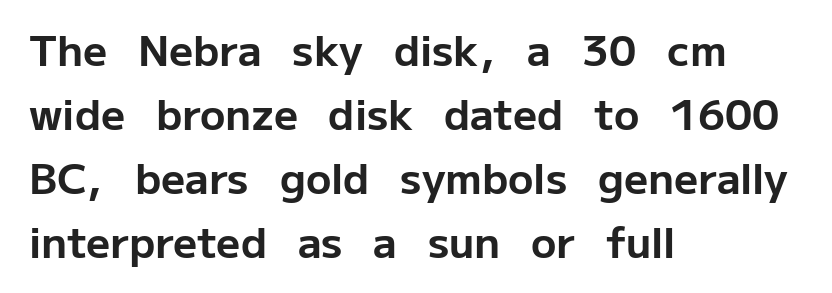
{"serif": "no", "italic": "no", "bold": "yes", "weight": "bold", "width": "normal", "stroke_contrast": "low", "x_height": "medium", "monospaced": "no", "underline": "no", "align": "left", "line_spacing": "normal", "line_spacing_ratio": 1.52, "letter_spacing": "normal", "letter_spacing_em": 0.0, "glyph_px": 42}
